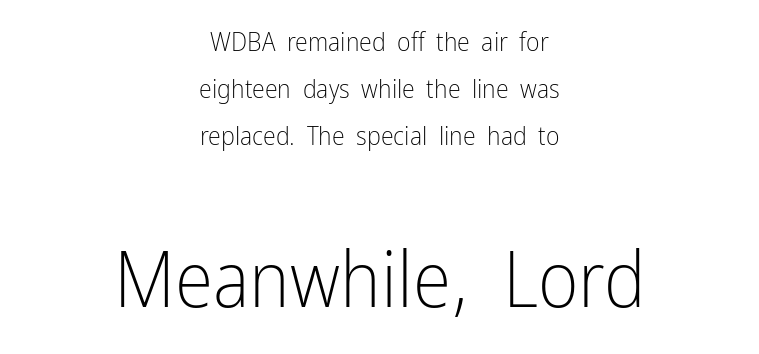
The image shows 78 px light, condensed sans-serif type, upright; set centered, line spacing 1.81x, normal letter spacing, not underlined; the second (bottom) block is 3.0x larger; low stroke contrast and a medium x-height.
